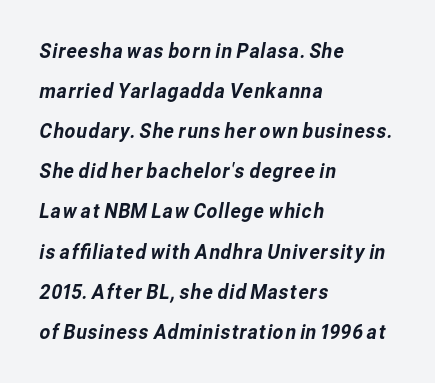
{"underline": "no", "align": "left", "line_spacing": "loose", "line_spacing_ratio": 1.91, "letter_spacing": "normal", "letter_spacing_em": 0.0, "glyph_px": 21}
